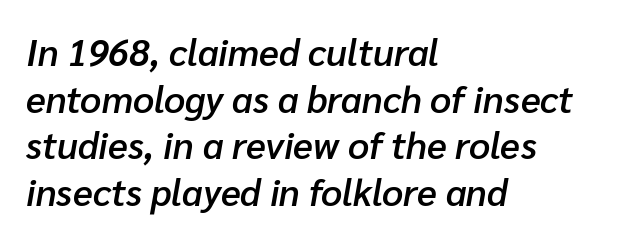
Q: Is the text bold? A: Semi-bold.
Q: Is the text italic (slanted)? A: Yes, it leans right by about 10 degrees.
Q: Is the text underlined? A: No.
Q: How is the paragraph aligned? A: Left-aligned.
Q: Is the spacing between letters normal or unusually wide? A: Normal.
Q: Is the spacing between lines tight, normal or loose? A: Normal.
Q: Width (condensed, normal, or wide)? A: Normal.
Q: Stroke contrast? A: Low.
Q: x-height? A: Medium.
Q: Monospaced? A: No.
